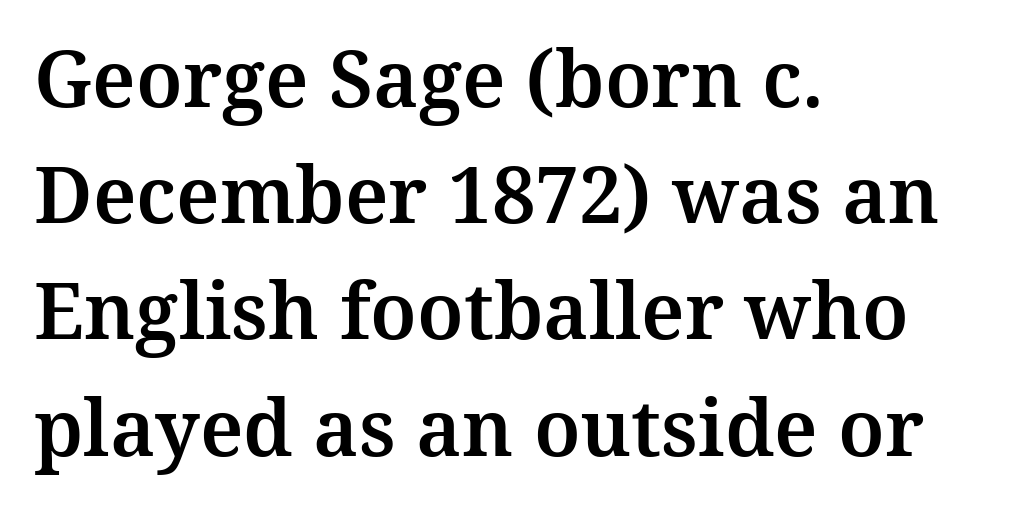
This sample has the flowing, uneven cadence of proportional lettering. Stroke terminals: seriffed. If you measured baseline to baseline, you'd find a middling distance. Upright lettering throughout.
